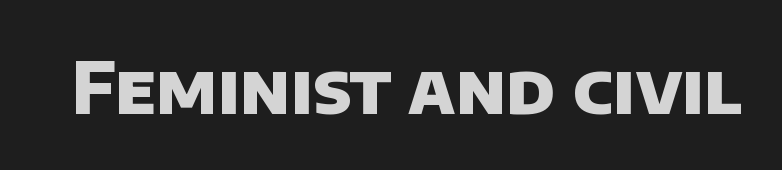
Q: Is the text bold? A: Yes.
Q: Is the typeface a serif or a sans-serif typeface? A: Sans-serif.
Q: Is the text underlined? A: No.
Q: Is the spacing between letters normal or unusually wide? A: Normal.
Q: Width (condensed, normal, or wide)? A: Normal.
Q: Stroke contrast? A: Low.
Q: x-height? A: Large.
Q: Monospaced? A: No.
